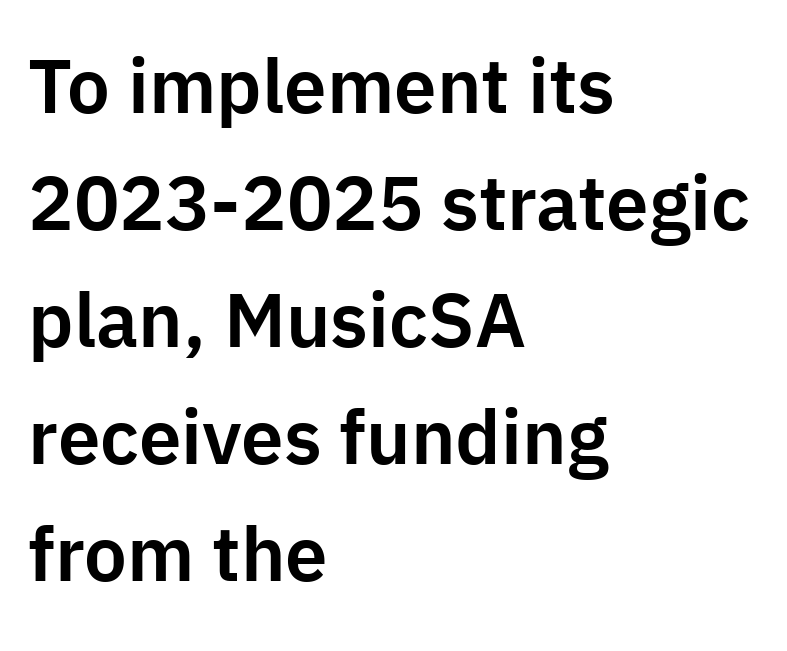
The image shows 76 px sans-serif type, upright; set left-aligned, normal line spacing (1.54x), normal letter spacing, not underlined; low stroke contrast and a medium x-height.
